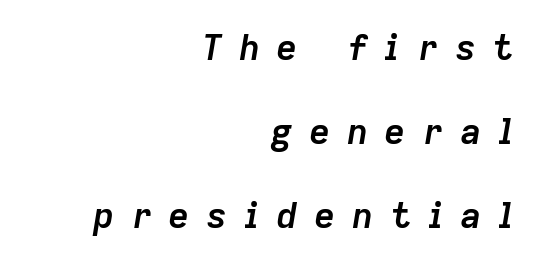
These lines carry a lot of weight — the face is fully bold. Interline gaps are noticeably wide in this sample. Honestly, there is no underline to notice here at all. The face used here is proportionally spaced, like ordinary book or web type.
